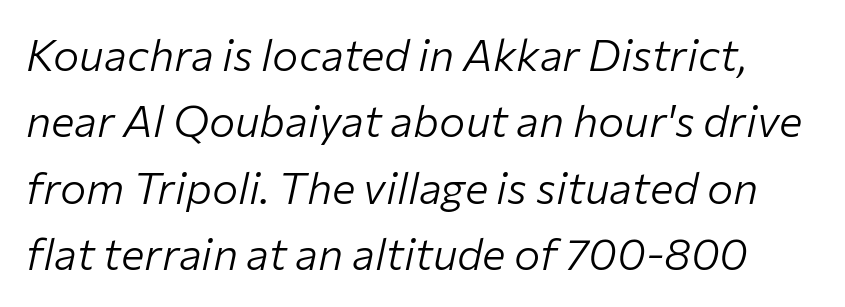
Each letter keeps its own natural width here, so spacing adapts to shape. The weight tops out at a normal text grade. The lettering tilts uniformly, giving the passage an italic look. Plain, unruled lines of type.
